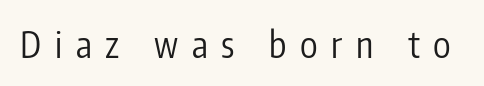
The image shows 36 px regular-weight, condensed sans-serif type, upright; set unusually wide letter spacing (+0.38 em), not underlined; low stroke contrast and a medium x-height.
